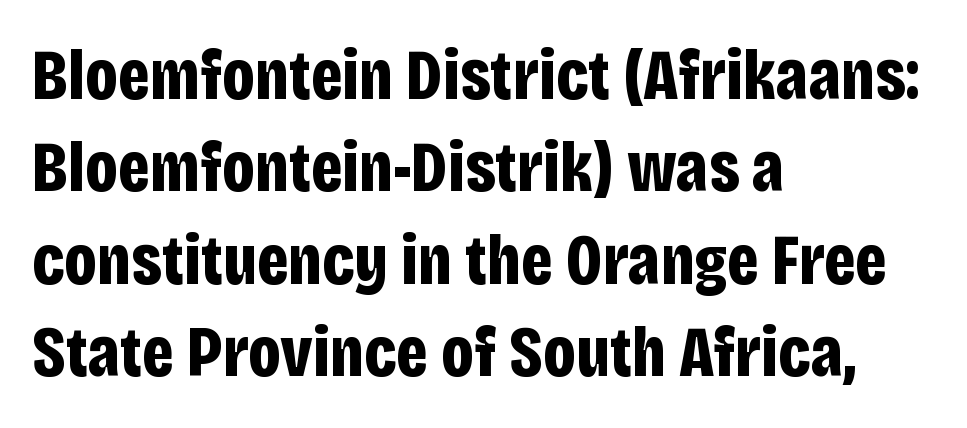
{"serif": "no", "italic": "no", "bold": "yes", "weight": "bold", "width": "condensed", "stroke_contrast": "low", "x_height": "large", "monospaced": "no", "underline": "no", "align": "left", "line_spacing": "normal", "line_spacing_ratio": 1.3, "letter_spacing": "normal", "letter_spacing_em": 0.0, "glyph_px": 71}
